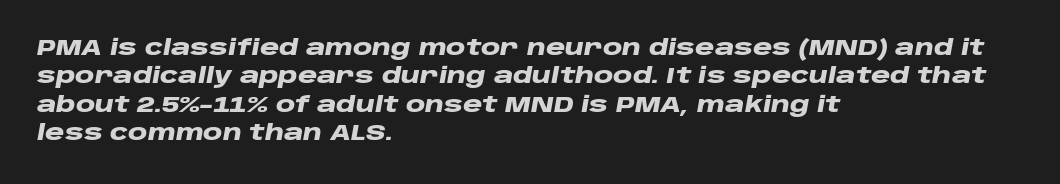
The image shows 22 px bold type, italic (leaning right); set left-aligned, normal line spacing (1.29x), normal letter spacing, not underlined.
